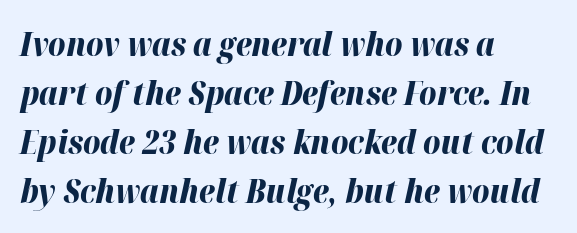
Strong, thick strokes mark this as bold type. In terms of leading, this rendering sits right in the middle. The letters advance in unequal steps, a hallmark of proportional type. This rendering features lettering with no underline.
